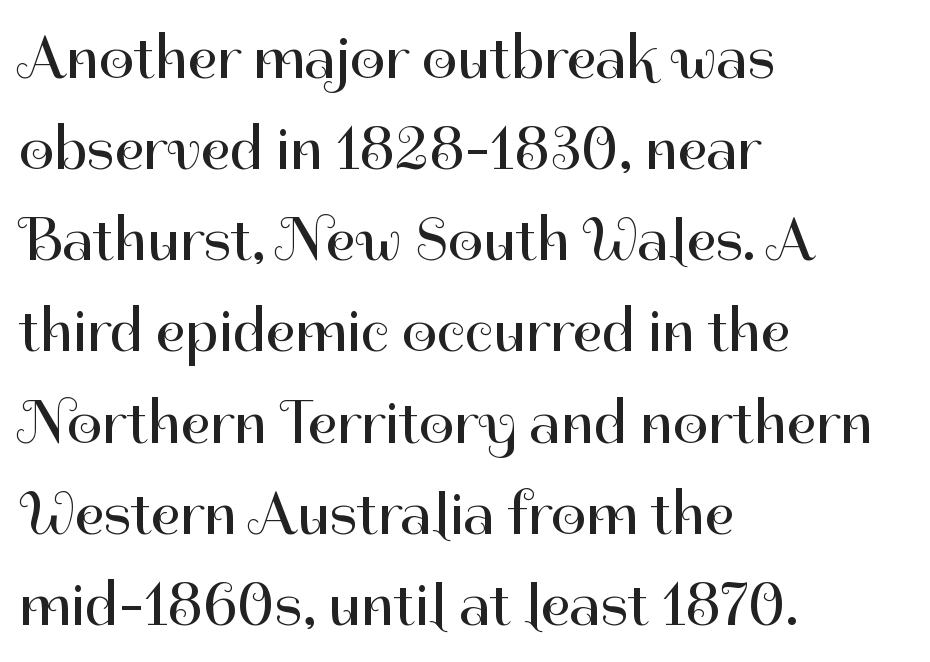
Q: Is the text bold? A: No.
Q: Is the text italic (slanted)? A: No, it is upright.
Q: Is the typeface a serif or a sans-serif typeface? A: Sans-serif.
Q: Is the text underlined? A: No.
Q: How is the paragraph aligned? A: Left-aligned.
Q: Is the spacing between letters normal or unusually wide? A: Normal.
Q: Is the spacing between lines tight, normal or loose? A: Normal.
Q: Width (condensed, normal, or wide)? A: Normal.
Q: Stroke contrast? A: High.
Q: x-height? A: Medium.
Q: Monospaced? A: No.
